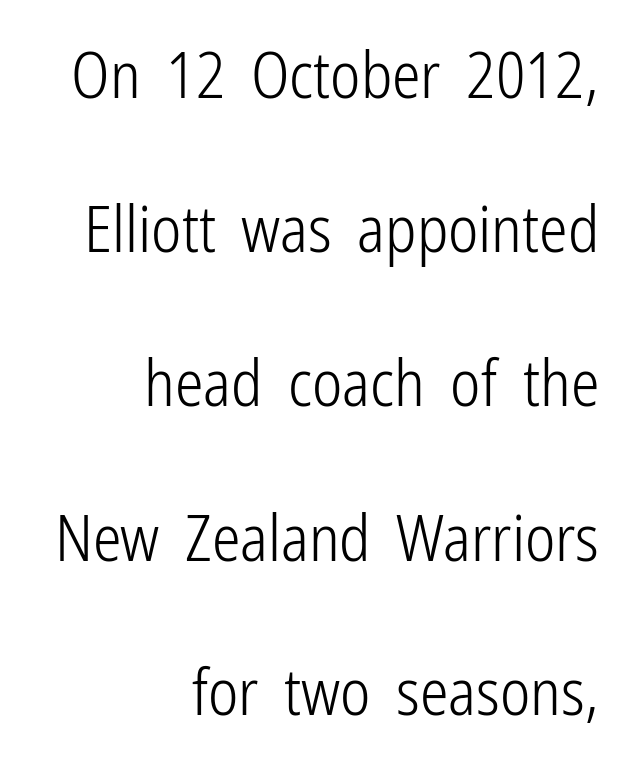
{"serif": "no", "italic": "no", "bold": "no", "weight": "light", "width": "condensed", "stroke_contrast": "low", "x_height": "medium", "monospaced": "no", "underline": "no", "align": "right", "line_spacing": "loose", "line_spacing_ratio": 2.41, "letter_spacing": "normal", "letter_spacing_em": 0.0, "glyph_px": 64}
